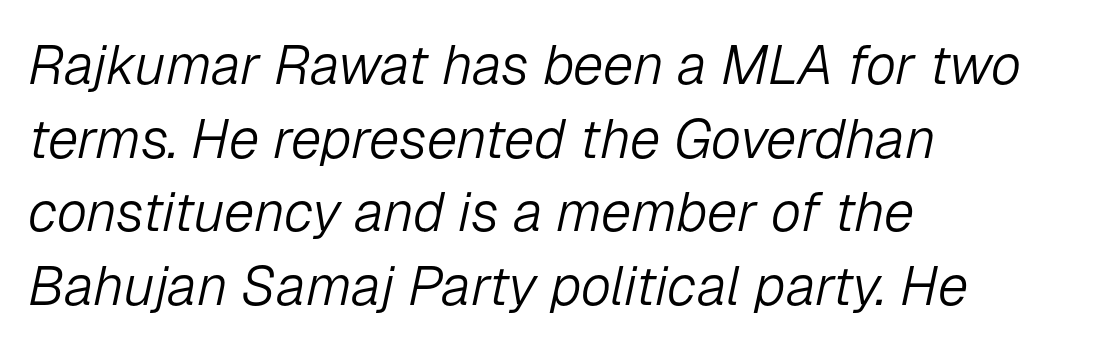
The image shows 55 px light type, italic (leaning right); set left-aligned, normal line spacing (1.34x), normal letter spacing, not underlined; low stroke contrast and a medium x-height.
